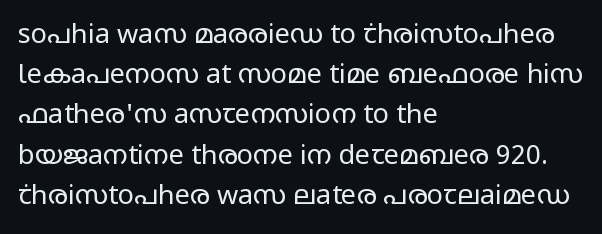
The image shows 27 px text type, upright; set left-aligned, normal line spacing (1.49x), normal letter spacing, not underlined.
